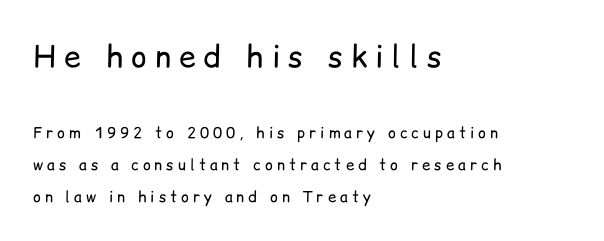
Alignment: flush left. Tracking value appears strongly positive — letters spread wide. Do the characters align in a grid? No, the font is proportional. The weight would be labelled regular, book, light, or lighter still.
